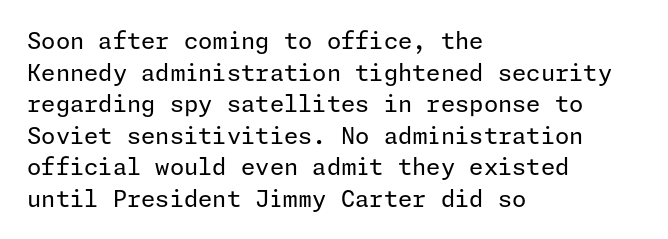
{"italic": "no", "bold": "no", "underline": "no", "align": "left", "line_spacing": "normal", "line_spacing_ratio": 1.37, "letter_spacing": "normal", "letter_spacing_em": 0.0, "glyph_px": 23}
